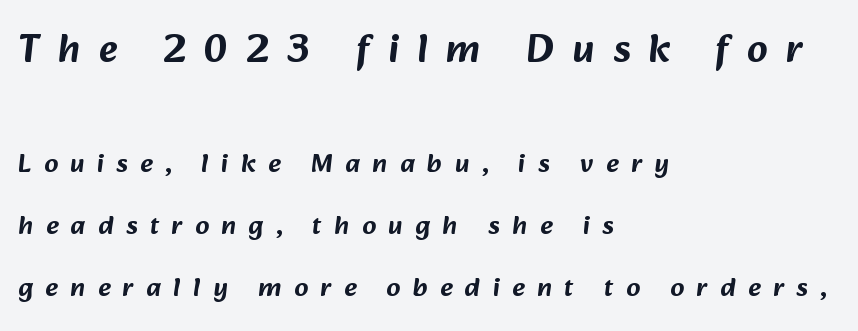
Q: Is the typeface a serif or a sans-serif typeface? A: Sans-serif.
Q: Is the text underlined? A: No.
Q: How is the paragraph aligned? A: Left-aligned.
Q: Is the spacing between letters normal or unusually wide? A: Unusually wide.
Q: Is the spacing between lines tight, normal or loose? A: Loose.
Q: Which block of text is set in a larger size, the first (top) or the second (bottom)? A: The first (top) one.
Q: Width (condensed, normal, or wide)? A: Normal.
Q: Stroke contrast? A: Low.
Q: x-height? A: Medium.
Q: Monospaced? A: No.
